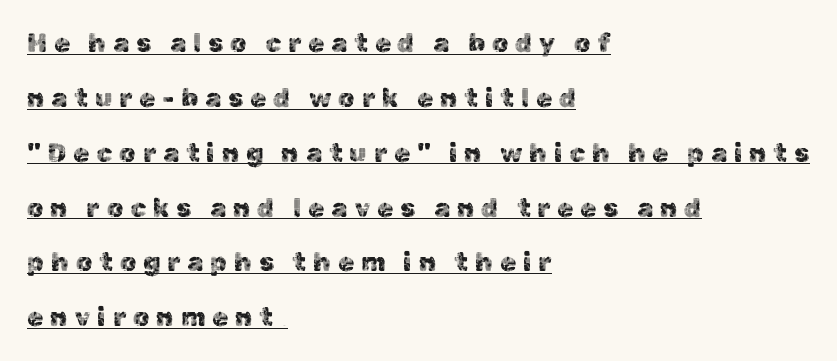
Q: Is the text italic (slanted)? A: No, it is upright.
Q: Is the text underlined? A: Yes.
Q: How is the paragraph aligned? A: Left-aligned.
Q: Is the spacing between letters normal or unusually wide? A: Unusually wide.
Q: Is the spacing between lines tight, normal or loose? A: Loose.
